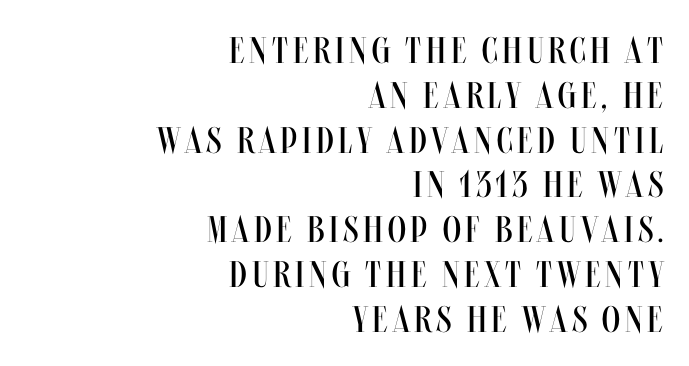
{"italic": "no", "bold": "no", "weight": "regular", "width": "condensed", "stroke_contrast": "medium", "x_height": "large", "monospaced": "no", "underline": "no", "align": "right", "line_spacing_ratio": 1.21, "glyph_px": 37}
